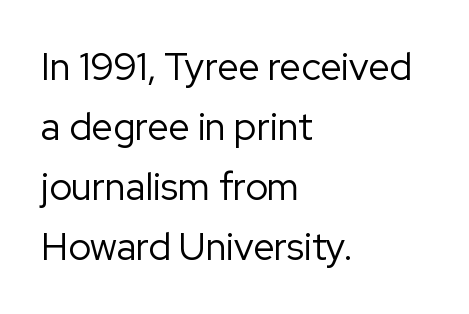
The image shows 38 px regular-weight sans-serif type, upright; set left-aligned, normal line spacing (1.58x), normal letter spacing, not underlined; low stroke contrast and a medium x-height.
